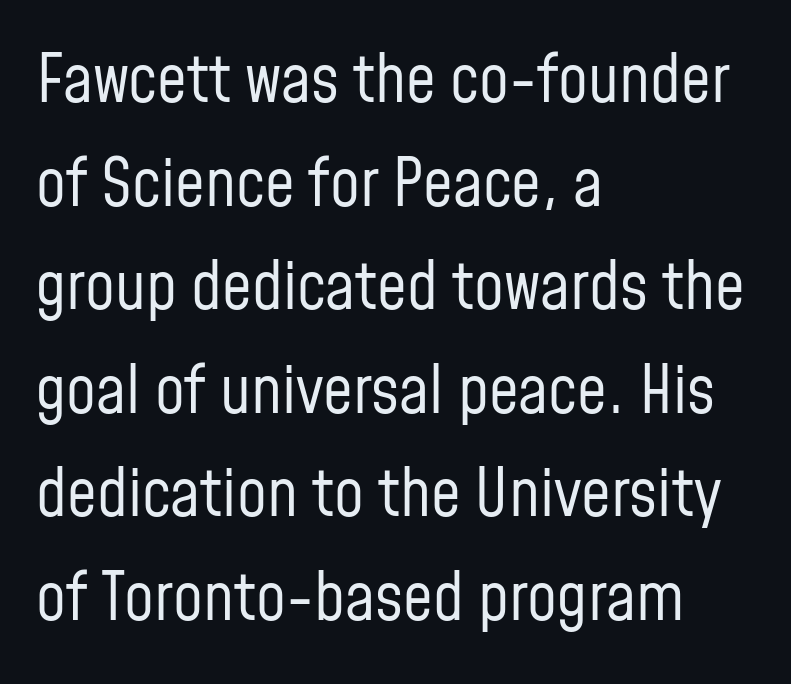
{"serif": "no", "italic": "no", "bold": "no", "weight": "regular", "width": "condensed", "stroke_contrast": "low", "x_height": "medium", "monospaced": "no", "underline": "no", "align": "left", "line_spacing": "normal", "line_spacing_ratio": 1.57, "letter_spacing": "normal", "letter_spacing_em": 0.0, "glyph_px": 66}
